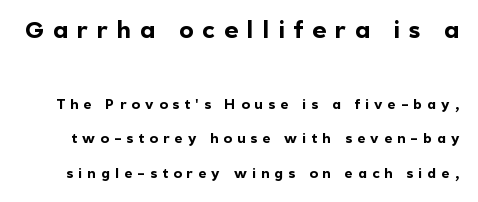
This layout puts the oversized block above and the modest block below. Whoever set this chose breathing room over compactness in the vertical rhythm. On the weight axis this lands at bold, roughly 700. Display-style spreading of the glyphs; the letterfit is very open.
